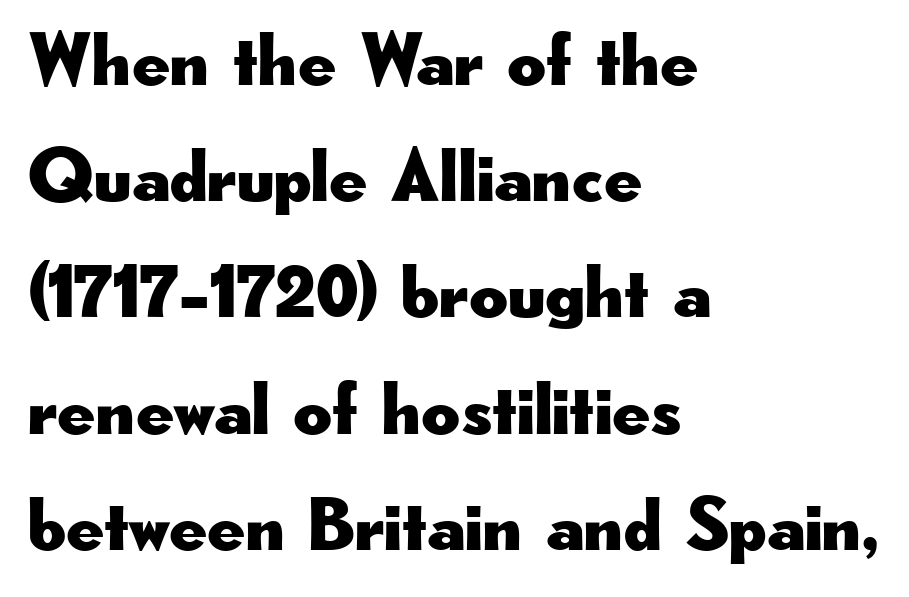
Q: Is the text italic (slanted)? A: No, it is upright.
Q: Is the typeface a serif or a sans-serif typeface? A: Sans-serif.
Q: Is the text underlined? A: No.
Q: How is the paragraph aligned? A: Left-aligned.
Q: Is the spacing between letters normal or unusually wide? A: Normal.
Q: Is the spacing between lines tight, normal or loose? A: Normal.
Q: Width (condensed, normal, or wide)? A: Wide.
Q: Stroke contrast? A: Low.
Q: x-height? A: Small.
Q: Monospaced? A: No.
